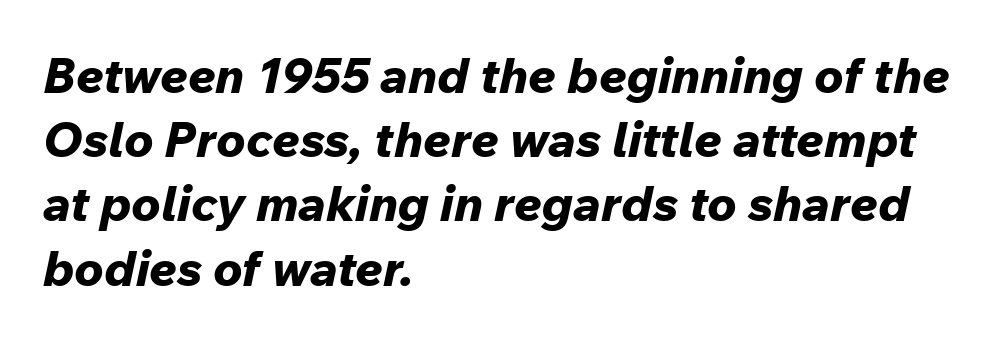
Baseline-to-baseline distance is the conventional proportion of letter height. There is no visible air inserted between adjacent glyphs. This rendering uses left alignment, leaving the right contour irregular. Every character sits at an angle, as italics do. No word sits above an underline. I'd describe the lettering as bold — thick and assertive.
